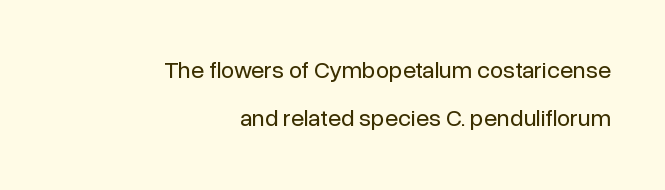
The image shows 24 px text type, upright; set right-aligned, loose line spacing (2.02x), normal letter spacing, not underlined.
